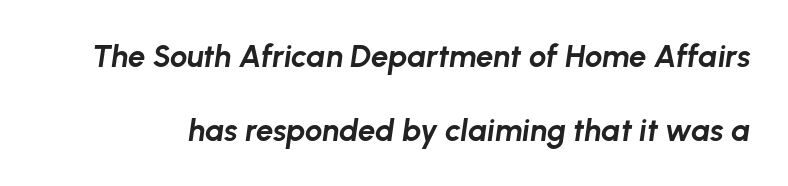
{"italic": "yes", "lean": "right", "slant_degrees": 8, "bold": "yes", "weight": "bold", "width": "normal", "stroke_contrast": "low", "x_height": "medium", "monospaced": "no", "underline": "no", "line_spacing": "loose", "line_spacing_ratio": 2.38, "letter_spacing": "normal", "letter_spacing_em": 0.0, "glyph_px": 31}
